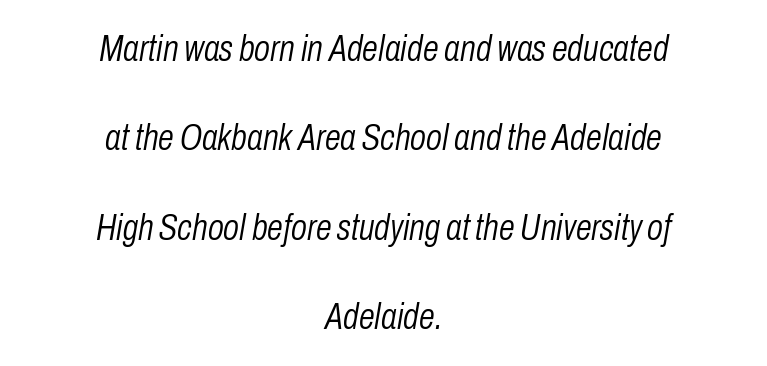
Q: Is the text bold? A: No.
Q: Is the text italic (slanted)? A: Yes, it leans right by about 10 degrees.
Q: Is the text underlined? A: No.
Q: How is the paragraph aligned? A: Centered.
Q: Is the spacing between letters normal or unusually wide? A: Normal.
Q: Is the spacing between lines tight, normal or loose? A: Loose.
Q: Width (condensed, normal, or wide)? A: Condensed.
Q: Stroke contrast? A: Low.
Q: x-height? A: Medium.
Q: Monospaced? A: No.
